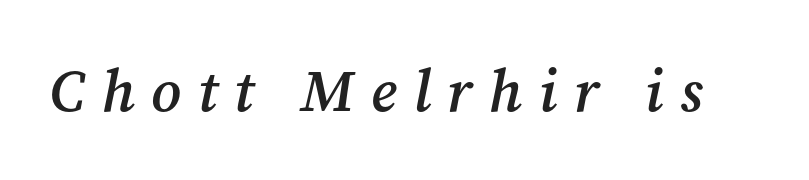
{"serif": "yes", "italic": "yes", "lean": "right", "slant_degrees": 12, "bold": "semi", "weight": "semibold", "width": "normal", "stroke_contrast": "medium", "x_height": "medium", "monospaced": "no", "underline": "no", "letter_spacing": "wide", "letter_spacing_em": 0.28, "glyph_px": 59}
